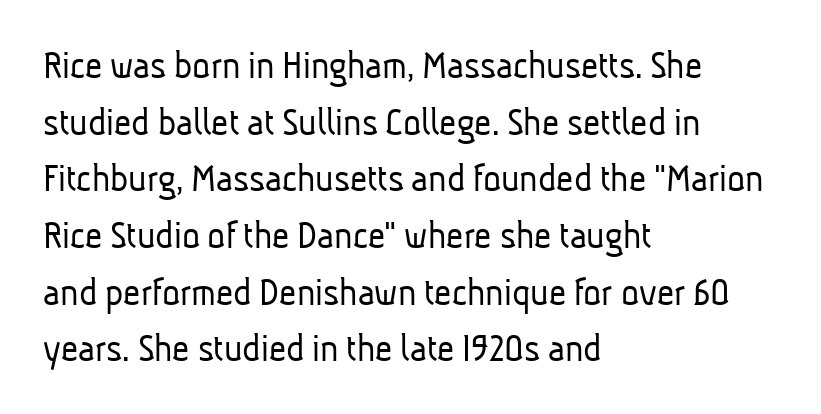
{"serif": "no", "bold": "no", "weight": "light", "width": "condensed", "stroke_contrast": "low", "x_height": "medium", "monospaced": "no", "underline": "no", "align": "left", "line_spacing": "normal", "line_spacing_ratio": 1.35, "letter_spacing": "normal", "letter_spacing_em": 0.0, "glyph_px": 42}
